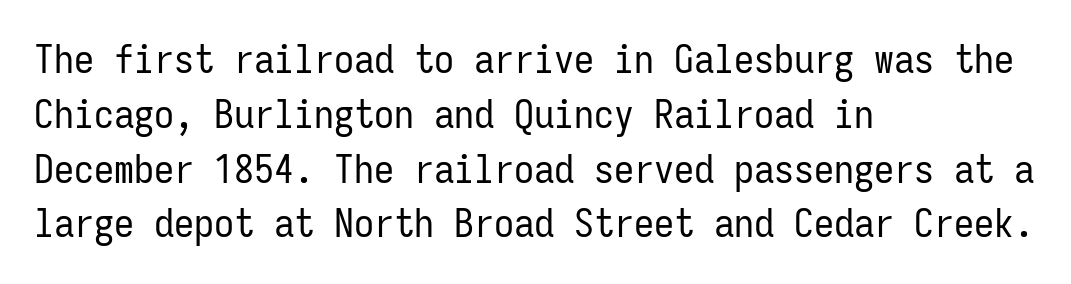
Q: Is the text bold? A: No.
Q: Is the text italic (slanted)? A: No, it is upright.
Q: Is the typeface a serif or a sans-serif typeface? A: Sans-serif.
Q: Is the text underlined? A: No.
Q: How is the paragraph aligned? A: Left-aligned.
Q: Is the spacing between letters normal or unusually wide? A: Normal.
Q: Is the spacing between lines tight, normal or loose? A: Normal.
Q: Width (condensed, normal, or wide)? A: Condensed.
Q: Stroke contrast? A: Low.
Q: x-height? A: Medium.
Q: Monospaced? A: Yes.
